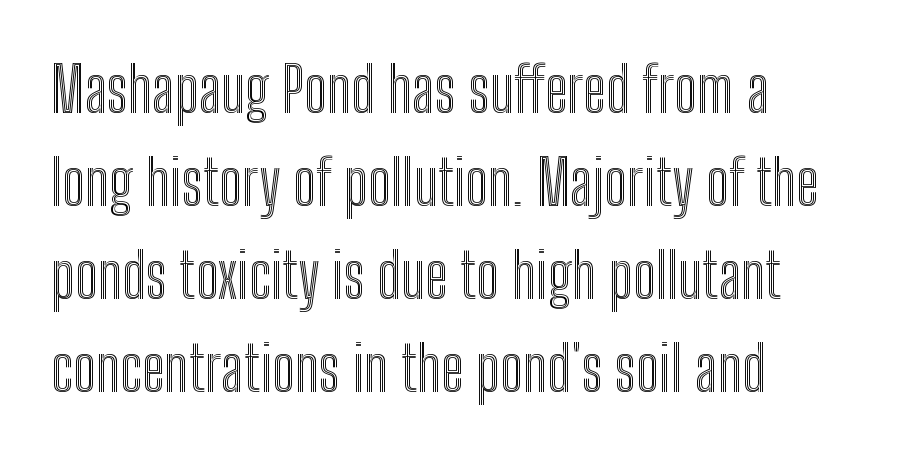
Here the designer chose a conventional face with non-uniform glyph widths. If you drew a ruler down the left edge, every line would touch it. Standard letterfit; no display-style spreading of the glyphs. This sample keeps an unexceptional amount of space between lines.
